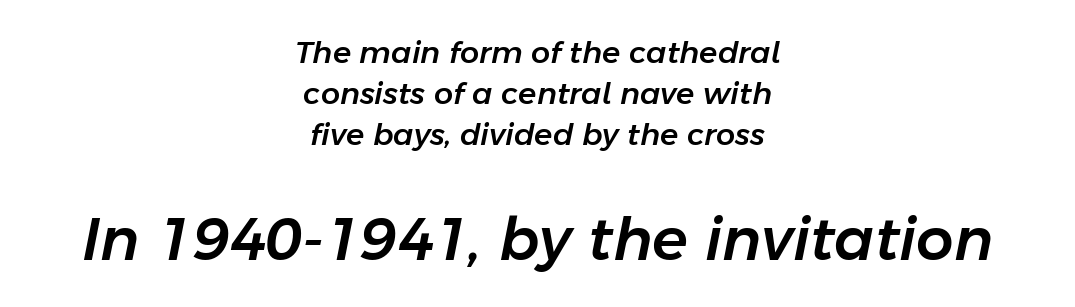
The image shows 59 px text type, italic (leaning right); set centered, normal line spacing (1.36x), normal letter spacing, not underlined; the second (bottom) block is 1.97x larger; low stroke contrast and a medium x-height.
